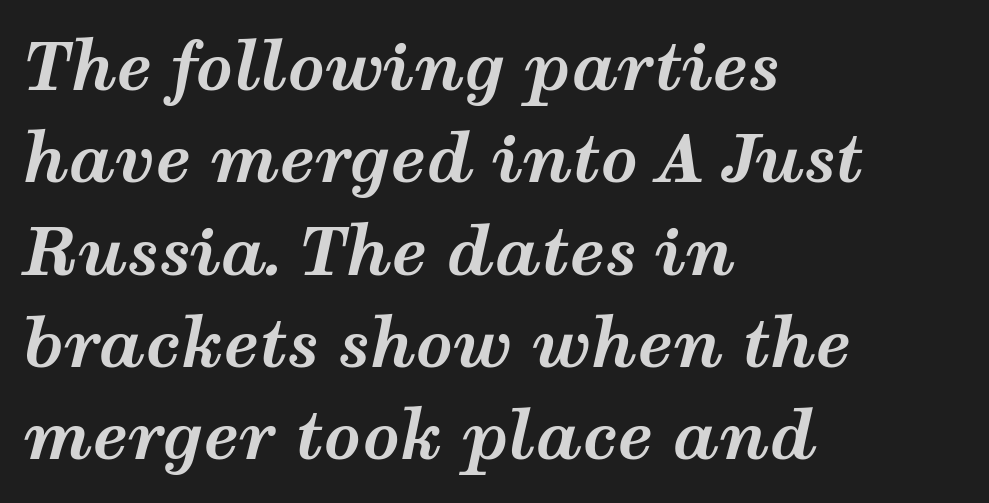
{"italic": "yes", "lean": "right", "slant_degrees": 12, "bold": "yes", "weight": "bold", "width": "wide", "stroke_contrast": "medium", "x_height": "medium", "monospaced": "no", "underline": "no", "align": "left", "line_spacing": "normal", "line_spacing_ratio": 1.42, "letter_spacing": "normal", "letter_spacing_em": 0.0, "glyph_px": 65}
